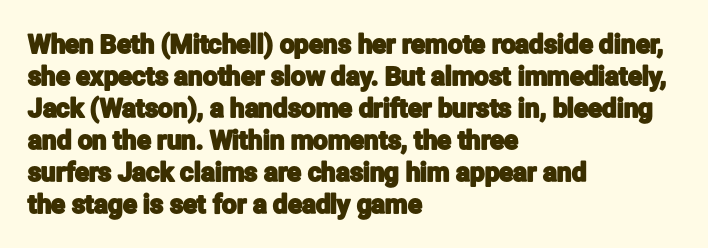
{"italic": "no", "underline": "no", "align": "left", "line_spacing_ratio": 1.23, "letter_spacing": "normal", "letter_spacing_em": 0.0, "glyph_px": 26}
